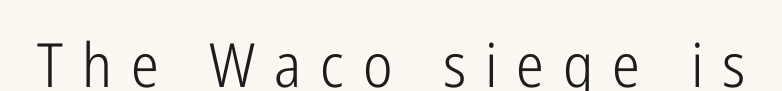
The gap between lines stays unmarked. Between one letter and the next there's a generous, obvious gap. Posture: vertical. Each stroke keeps to a modest, everyday thickness or less. Looks like regular typesetting: each glyph gets only the width it needs.
